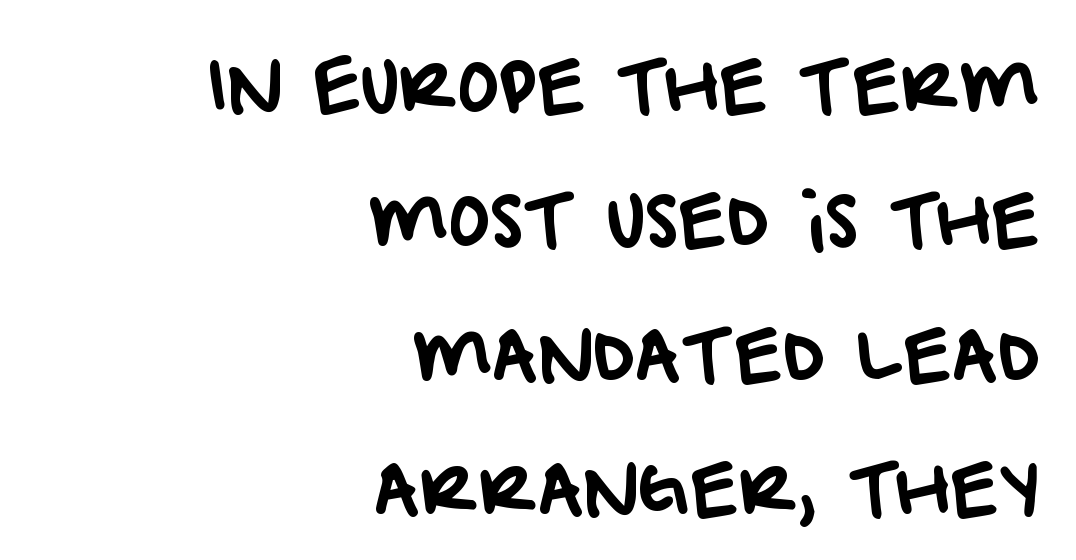
The type is set solid horizontally, with unmodified tracking. The zone under the glyphs is completely vacant. The rendering uses a large line-height, opening up the rows. Is this a fixed-width face? No — the glyphs have proportional, varying widths. Caption: multi-line text, flush right, ragged left.
